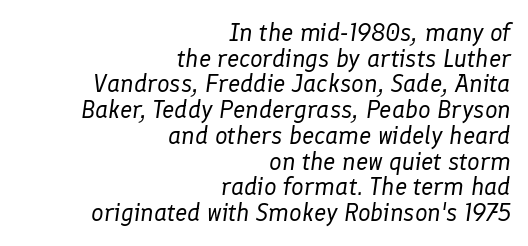
The typeface has the unassuming heft of standard copy or less. Characters are canted at an angle relative to the baseline's perpendicular. Tracking value appears to be zero — textbook default spacing. The lines are packed closely together with very little leading. Nobody drew a line under any word here.
